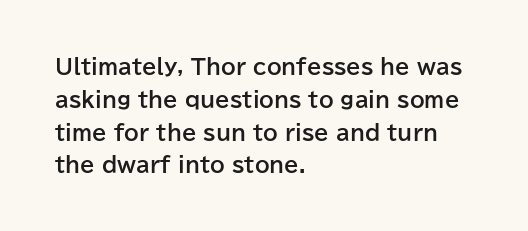
{"italic": "no", "bold": "yes", "underline": "no", "align": "left", "line_spacing": "normal", "line_spacing_ratio": 1.56, "letter_spacing": "normal", "letter_spacing_em": 0.0, "glyph_px": 21}
